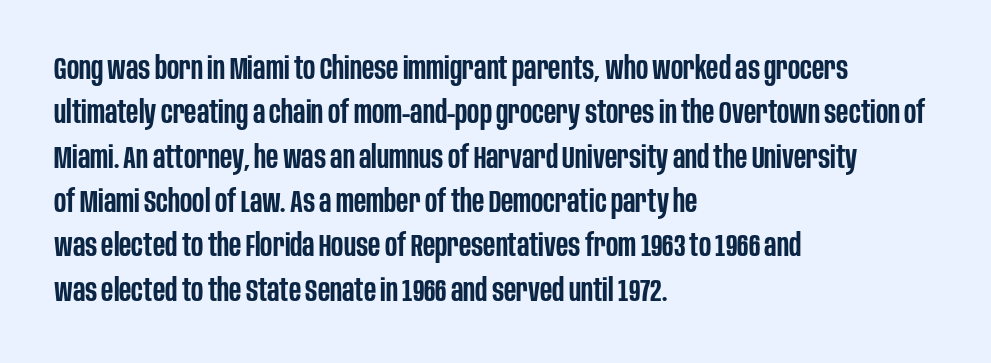
The image shows 31 px semibold, condensed sans-serif type, upright; set left-aligned, normal line spacing (1.43x), normal letter spacing, not underlined; low stroke contrast and a large x-height.
